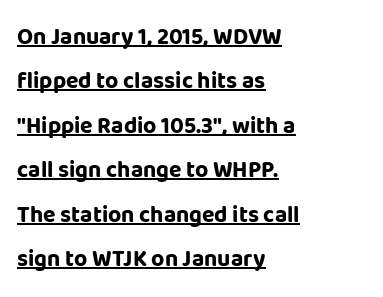
{"italic": "no", "bold": "yes", "underline": "yes", "align": "left", "line_spacing": "loose", "line_spacing_ratio": 1.93, "letter_spacing": "normal", "letter_spacing_em": 0.0, "glyph_px": 23}
